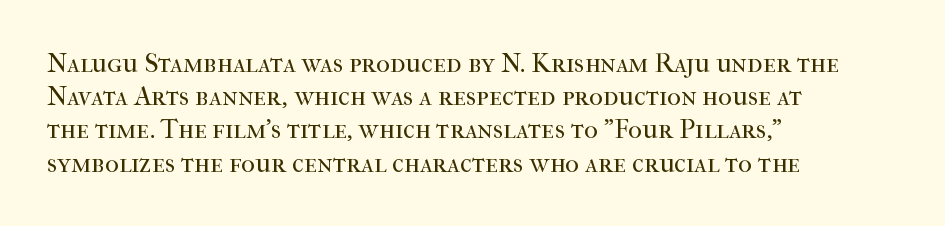
The image shows 27 px text type, upright; set left-aligned, line spacing 1.23x, normal letter spacing, not underlined.
